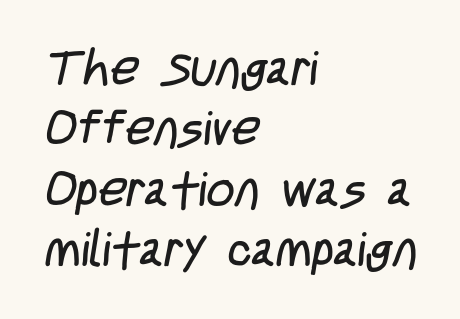
{"serif": "no", "bold": "no", "weight": "regular", "width": "condensed", "stroke_contrast": "low", "x_height": "large", "monospaced": "no", "underline": "no", "align": "left", "line_spacing_ratio": 1.23, "letter_spacing": "normal", "letter_spacing_em": 0.0, "glyph_px": 49}
